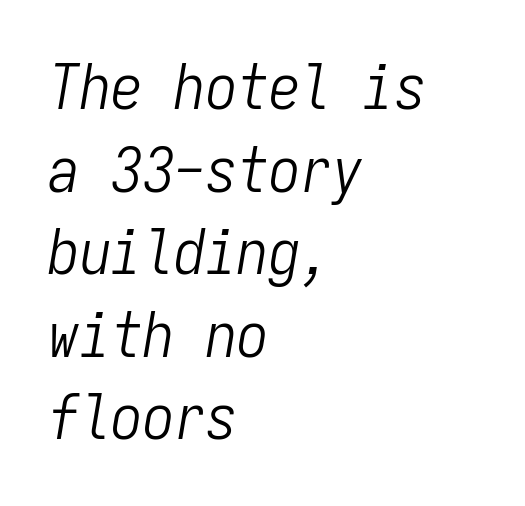
The image shows 63 px light, condensed type, italic (leaning right), monospaced; set left-aligned, normal line spacing (1.31x), normal letter spacing, not underlined; low stroke contrast and a medium x-height.
